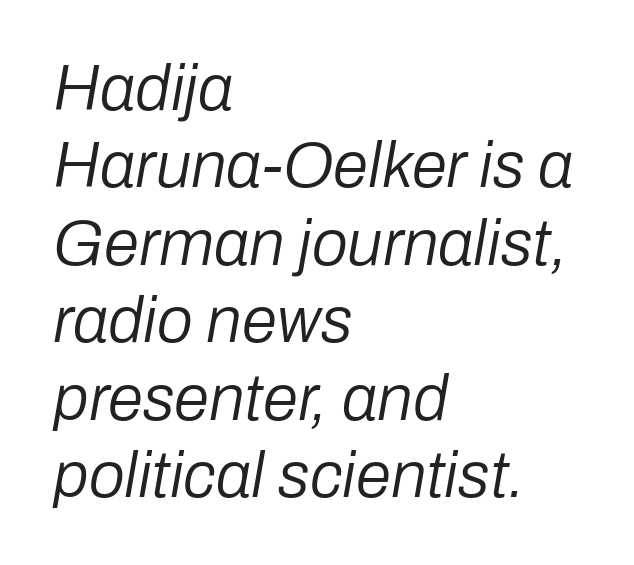
The image shows 64 px regular-weight type, italic (leaning right); set left-aligned, line spacing 1.21x, normal letter spacing, not underlined; low stroke contrast and a medium x-height.
